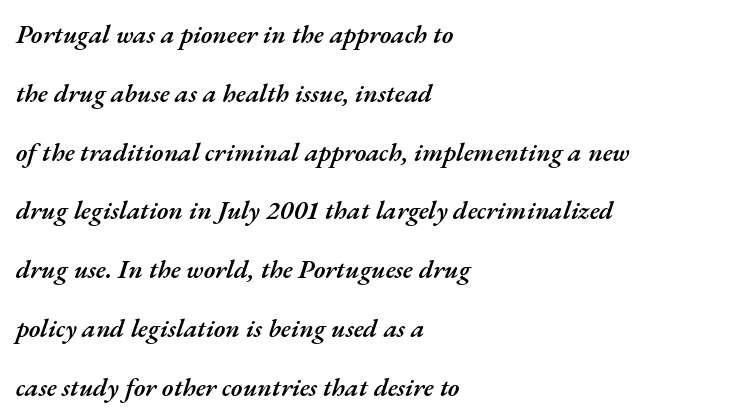
{"italic": "yes", "lean": "right", "slant_degrees": 17, "bold": "semi", "underline": "no", "align": "left", "line_spacing": "loose", "line_spacing_ratio": 2.26, "letter_spacing": "normal", "letter_spacing_em": 0.0, "glyph_px": 26}
